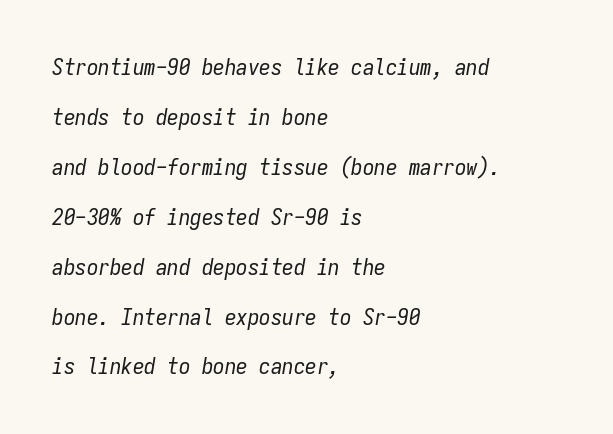
Q: Is the text bold? A: No.
Q: Is the text italic (slanted)? A: Yes, it leans right by about 9 degrees.
Q: Is the text underlined? A: No.
Q: How is the paragraph aligned? A: Left-aligned.
Q: Is the spacing between letters normal or unusually wide? A: Normal.
Q: Is the spacing between lines tight, normal or loose? A: Loose.
